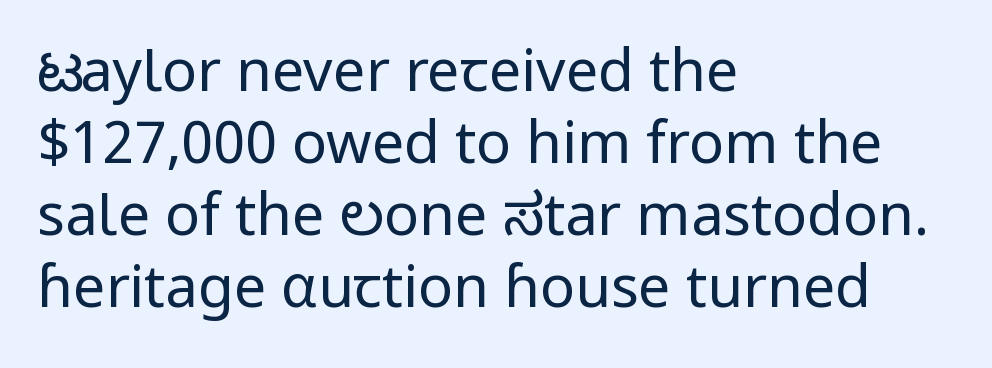
Note the varied advance widths — an 'i' is clearly narrower than an 'm'. Does extra space separate the letters? No, they use regular spacing. Line starts are locked; line ends wander. It's the straight-up-and-down kind of type.
